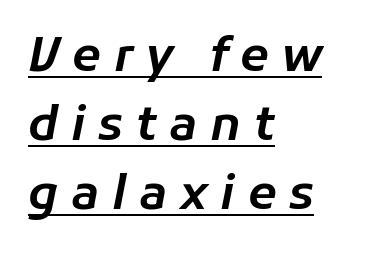
The image shows 47 px text type, italic (leaning right); set left-aligned, normal line spacing (1.47x), unusually wide letter spacing (+0.27 em), underlined; low stroke contrast and a medium x-height.
